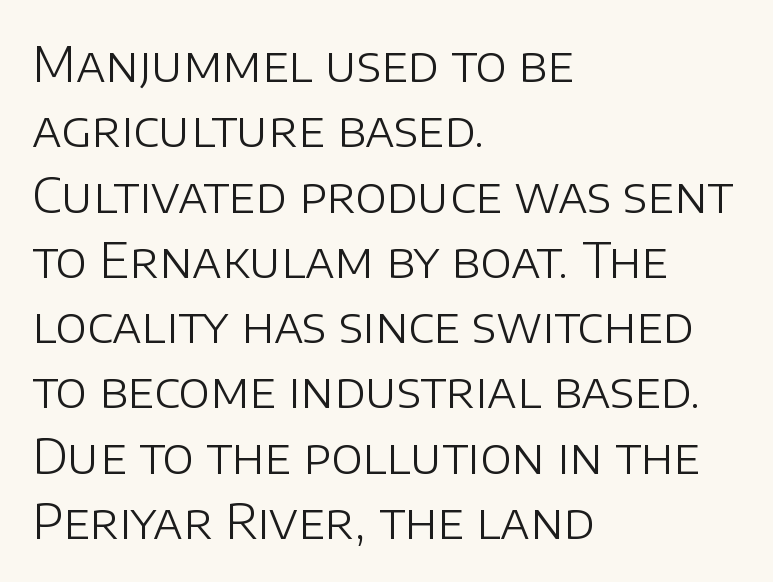
Serifs: no, the terminals of the letterforms are clean. The letters advance in unequal steps, a hallmark of proportional type. The text block is weighted toward the left margin, trailing off unevenly rightward. Honestly, the letter spacing is just normal — you wouldn't notice it. Stroke thickness stays within the range of a standard reading face or lighter. If you measured baseline to baseline, you'd find a middling distance.
